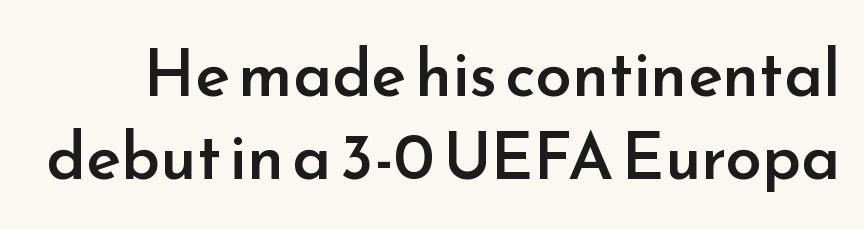
Q: Is the text bold? A: Semi-bold.
Q: Is the text italic (slanted)? A: No, it is upright.
Q: Is the typeface a serif or a sans-serif typeface? A: Sans-serif.
Q: Is the text underlined? A: No.
Q: Is the spacing between letters normal or unusually wide? A: Normal.
Q: Is the spacing between lines tight, normal or loose? A: Normal.
Q: Width (condensed, normal, or wide)? A: Normal.
Q: Stroke contrast? A: Low.
Q: x-height? A: Small.
Q: Monospaced? A: No.
